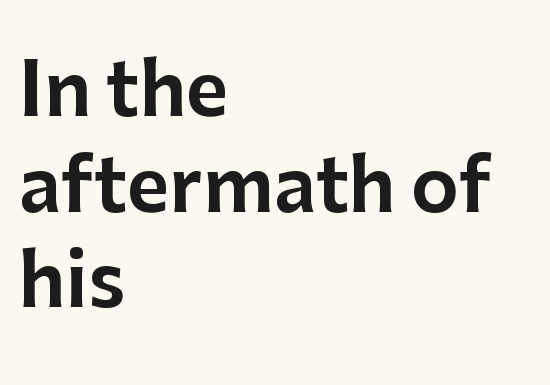
{"serif": "no", "italic": "no", "width": "normal", "stroke_contrast": "low", "x_height": "medium", "monospaced": "no", "underline": "no", "align": "left", "line_spacing": "normal", "line_spacing_ratio": 1.31, "letter_spacing": "normal", "letter_spacing_em": 0.0, "glyph_px": 73}
